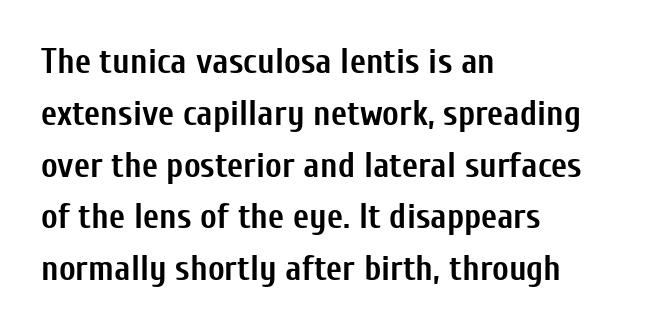
Compared with a centered layout, this one pins lines to the left instead. Summary of vertical rhythm: regular, with standard interline spacing. A clean baseline with only descenders dipping below it. Proportional: the letters do not fall into vertical columns. In terms of letterform style, serifs are entirely absent.
